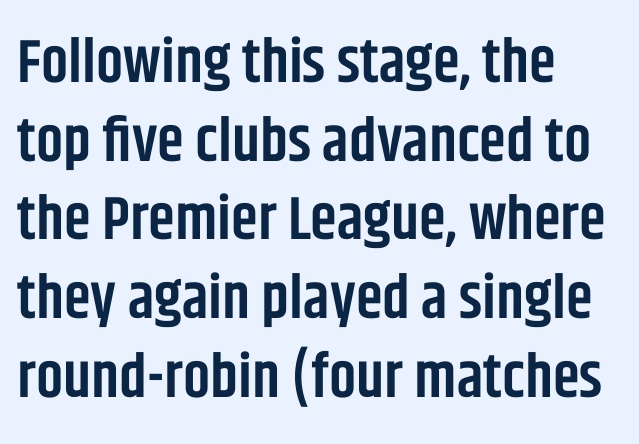
The image shows 61 px semibold, condensed sans-serif type, upright; set left-aligned, normal line spacing (1.29x), normal letter spacing, not underlined; low stroke contrast and a large x-height.
